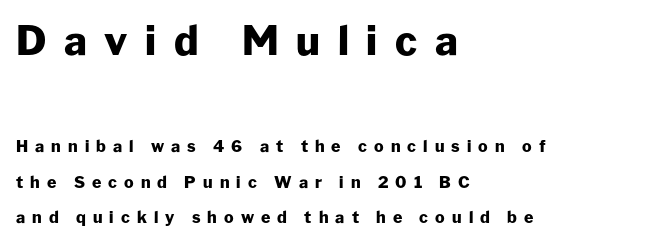
A student would call this left alignment; a typographer would say flush left, rag right. The upper block of text is set noticeably larger than the block beneath it. Regarding serifs, this sample does without them. I'd describe the lettering as bold — thick and assertive.
